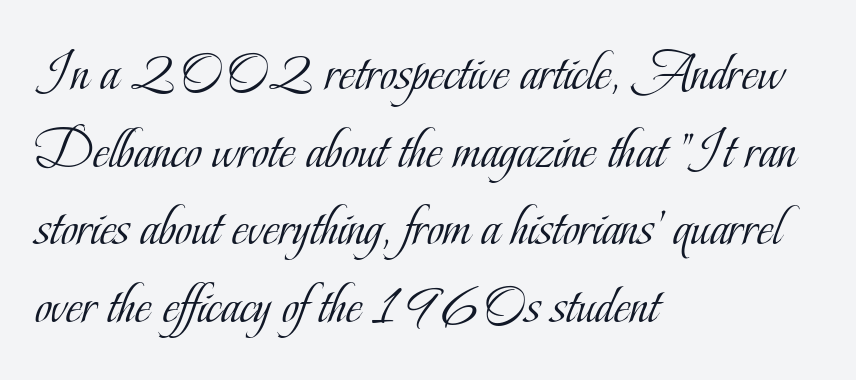
The image shows 57 px light, condensed serif type; set left-aligned, normal line spacing (1.36x), normal letter spacing, not underlined; low stroke contrast and a small x-height.
